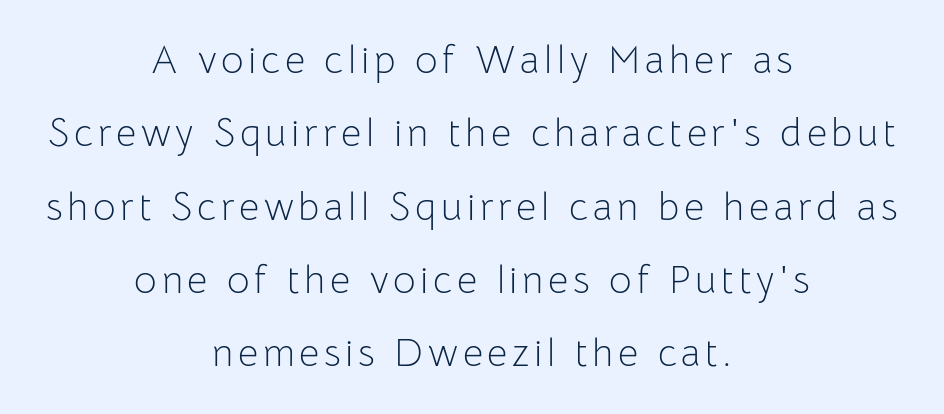
Q: Is the text bold? A: No.
Q: Is the text italic (slanted)? A: No, it is upright.
Q: Is the typeface a serif or a sans-serif typeface? A: Sans-serif.
Q: Is the text underlined? A: No.
Q: How is the paragraph aligned? A: Centered.
Q: Width (condensed, normal, or wide)? A: Normal.
Q: Stroke contrast? A: Low.
Q: x-height? A: Medium.
Q: Monospaced? A: No.
